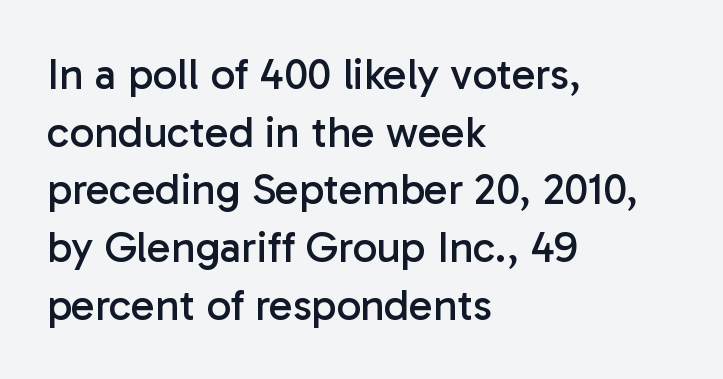
The image shows 44 px regular-weight sans-serif type, upright; set left-aligned, normal line spacing (1.31x), normal letter spacing, not underlined; low stroke contrast and a medium x-height.
